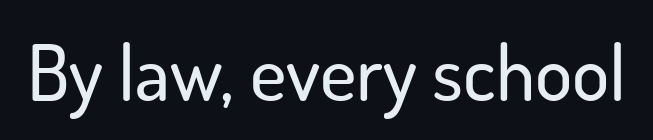
The image shows 78 px sans-serif type, upright; set normal letter spacing, not underlined; low stroke contrast and a small x-height.
